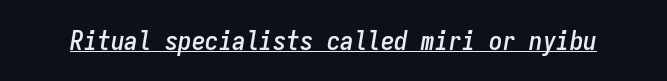
The image shows 27 px text type, italic (leaning right); set normal letter spacing, underlined.
